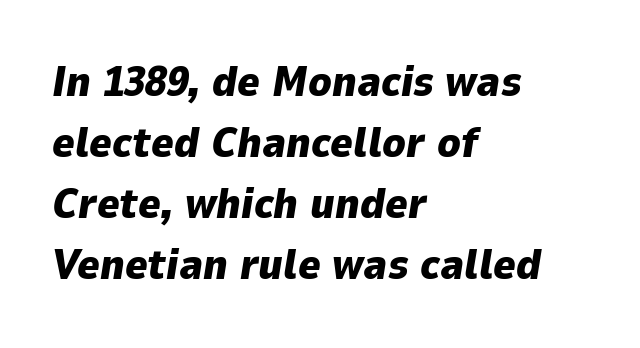
Q: Is the text bold? A: Yes.
Q: Is the text italic (slanted)? A: Yes, it leans right by about 9 degrees.
Q: Is the text underlined? A: No.
Q: How is the paragraph aligned? A: Left-aligned.
Q: Is the spacing between letters normal or unusually wide? A: Normal.
Q: Is the spacing between lines tight, normal or loose? A: Normal.
Q: Width (condensed, normal, or wide)? A: Normal.
Q: Stroke contrast? A: Low.
Q: x-height? A: Medium.
Q: Monospaced? A: No.
